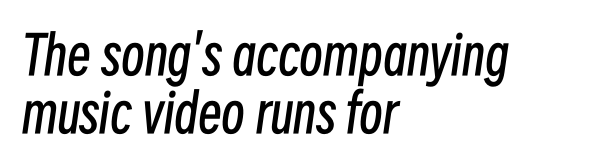
Casual observation: everything's shoved over to the left. Does the lettering tilt? It does — this is italic. Each letter keeps its own natural width here, so spacing adapts to shape. The typesetting does not lean heavy: it is not bold. There is no visible air inserted between adjacent glyphs.
